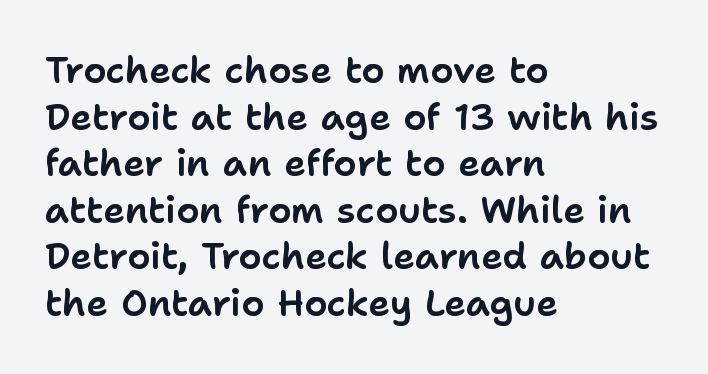
The image shows 37 px sans-serif type, upright; set left-aligned, normal line spacing (1.26x), normal letter spacing, not underlined; low stroke contrast and a medium x-height.
